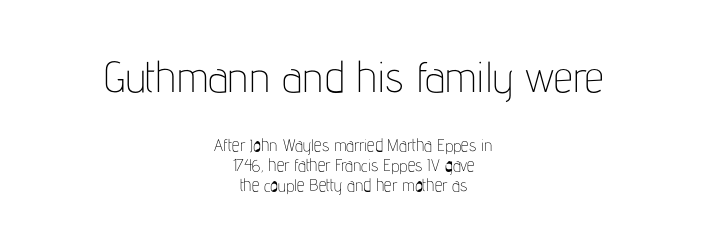
The image shows 43 px thin, condensed sans-serif type, upright; set centered, line spacing 1.16x, normal letter spacing, not underlined; the first (top) block is 2.53x larger; low stroke contrast and a medium x-height.
